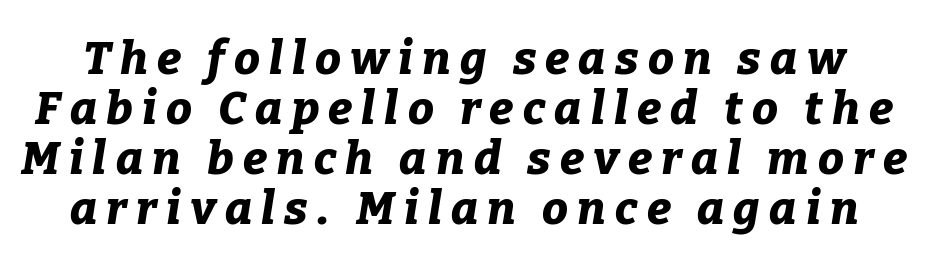
The image shows 46 px bold type, italic (leaning right); set tight line spacing (1.09x), unusually wide letter spacing (+0.2 em), not underlined; low stroke contrast and a medium x-height.
